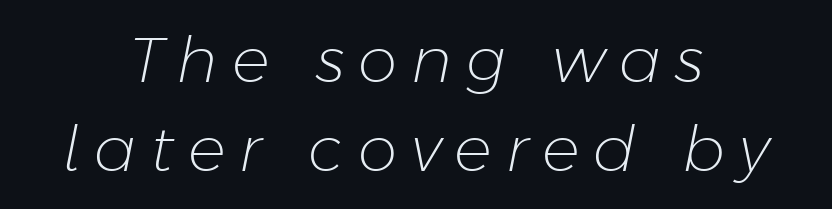
The face used here is rendered with a markedly widened letterfit. The strokes carry an ordinary text weight at most. Each line is balanced around a shared central axis. Think of a printed novel: that variable character pitch is what you see here. Glance below the letters and you will spot only blank space. Notice how the stems are inclined rather than vertical — that's the hallmark of italics.
